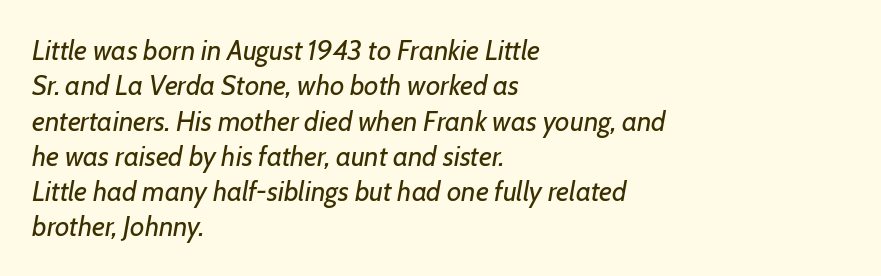
Q: Is the text bold? A: No.
Q: Is the text italic (slanted)? A: Yes, it leans right by about 7 degrees.
Q: Is the text underlined? A: No.
Q: How is the paragraph aligned? A: Left-aligned.
Q: Is the spacing between letters normal or unusually wide? A: Normal.
Q: Is the spacing between lines tight, normal or loose? A: Normal.
Q: Width (condensed, normal, or wide)? A: Normal.
Q: Stroke contrast? A: Low.
Q: x-height? A: Medium.
Q: Monospaced? A: No.
